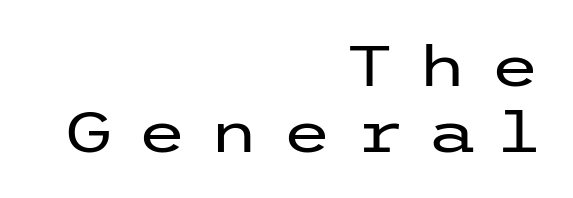
Q: Is the text bold? A: No.
Q: Is the text italic (slanted)? A: No, it is upright.
Q: Is the typeface a serif or a sans-serif typeface? A: Sans-serif.
Q: Is the text underlined? A: No.
Q: How is the paragraph aligned? A: Right-aligned.
Q: Is the spacing between letters normal or unusually wide? A: Unusually wide.
Q: Is the spacing between lines tight, normal or loose? A: Tight.
Q: Width (condensed, normal, or wide)? A: Wide.
Q: Stroke contrast? A: Low.
Q: x-height? A: Medium.
